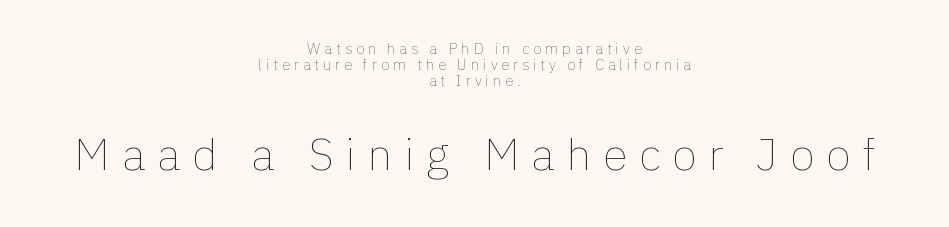
{"italic": "no", "bold": "no", "weight": "thin", "width": "normal", "stroke_contrast": "low", "x_height": "medium", "monospaced": "no", "underline": "no", "align": "center", "line_spacing": "tight", "line_spacing_ratio": 1.07, "letter_spacing": "wide", "letter_spacing_em": 0.26, "larger_block": "second", "size_ratio": 3.0, "glyph_px": 45}
